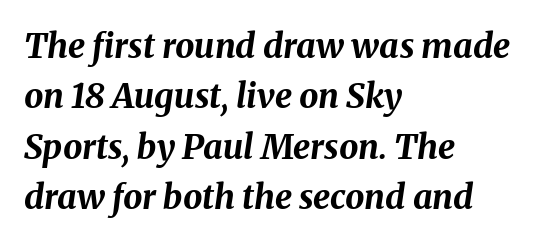
You could not count columns in this text — the font is proportionally spaced. Line spacing here is normal. Horizontal alignment here is leftward, the default for most running prose. Just letters on the line, the space beneath them empty. In terms of letterspacing, this is plain default setting. Chunky letters — that's bold for sure.
